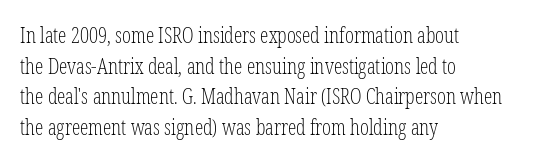
Q: Is the text bold? A: No.
Q: Is the text italic (slanted)? A: No, it is upright.
Q: Is the text underlined? A: No.
Q: How is the paragraph aligned? A: Left-aligned.
Q: Is the spacing between letters normal or unusually wide? A: Normal.
Q: Is the spacing between lines tight, normal or loose? A: Normal.
